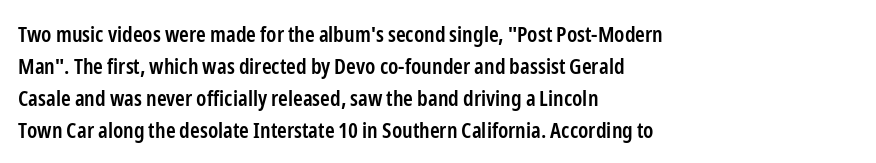
The image shows 22 px text type, upright; set left-aligned, normal line spacing (1.45x), normal letter spacing, not underlined.
